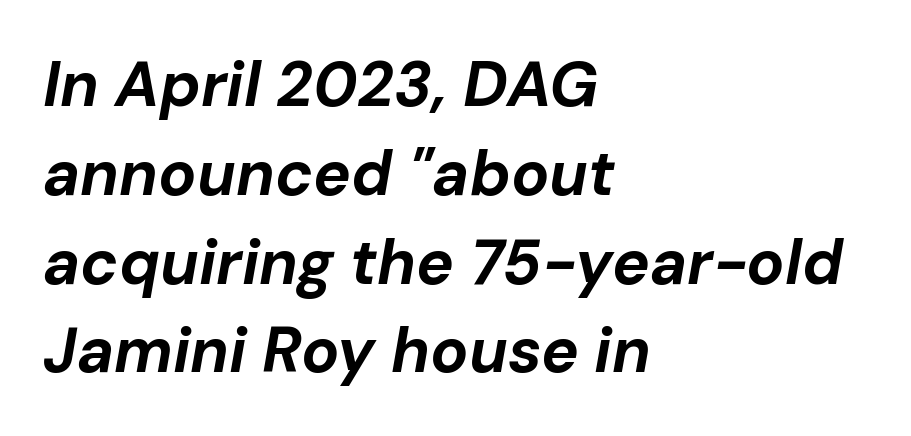
Q: Is the text bold? A: Yes.
Q: Is the text italic (slanted)? A: Yes, it leans right by about 10 degrees.
Q: Is the text underlined? A: No.
Q: How is the paragraph aligned? A: Left-aligned.
Q: Is the spacing between letters normal or unusually wide? A: Normal.
Q: Is the spacing between lines tight, normal or loose? A: Normal.
Q: Width (condensed, normal, or wide)? A: Normal.
Q: Stroke contrast? A: Low.
Q: x-height? A: Medium.
Q: Monospaced? A: No.
